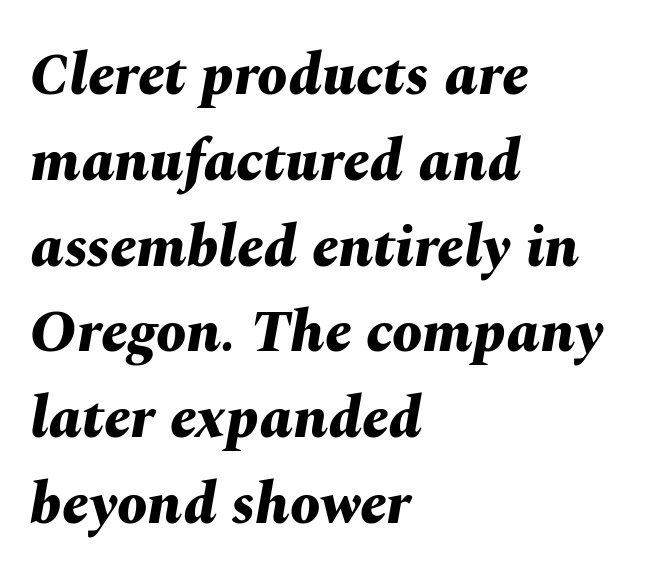
The image shows 60 px bold type, italic (leaning right); set left-aligned, normal line spacing (1.43x), normal letter spacing, not underlined; medium stroke contrast and a medium x-height.
